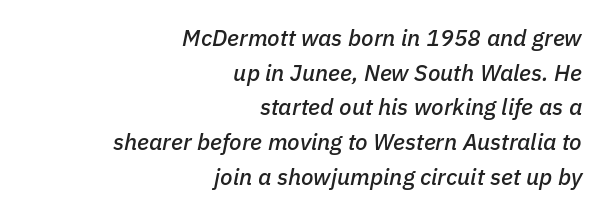
The image shows 23 px text type, italic (leaning right); set right-aligned, normal line spacing (1.51x), normal letter spacing, not underlined.
